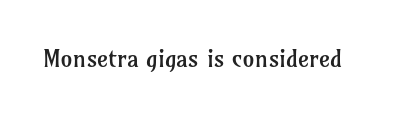
The image shows 24 px text type, upright; set normal letter spacing, not underlined.
